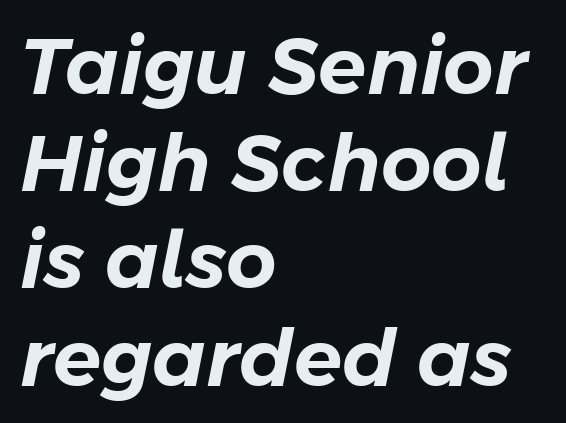
{"italic": "yes", "lean": "right", "slant_degrees": 11, "width": "normal", "stroke_contrast": "low", "x_height": "medium", "monospaced": "no", "underline": "no", "align": "left", "line_spacing_ratio": 1.23, "letter_spacing": "normal", "letter_spacing_em": 0.0, "glyph_px": 79}
